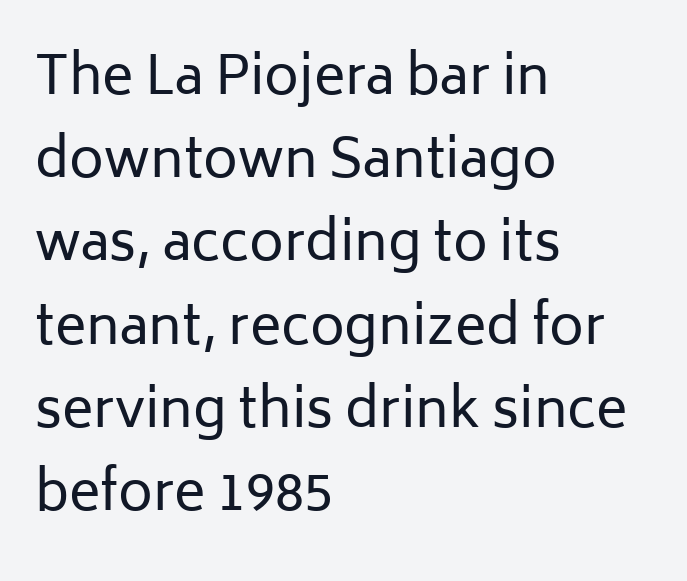
{"serif": "no", "italic": "no", "bold": "no", "weight": "regular", "width": "normal", "stroke_contrast": "low", "x_height": "medium", "monospaced": "no", "underline": "no", "align": "left", "line_spacing": "normal", "line_spacing_ratio": 1.57, "letter_spacing": "normal", "letter_spacing_em": 0.0, "glyph_px": 53}
